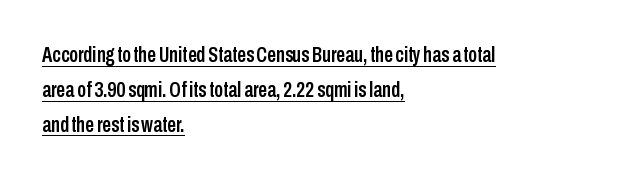
Compared with a centered layout, this one pins lines to the left instead. The space between consecutive lines is moderate. In terms of letterspacing, this is plain default setting. This sample carries an underscore along the baseline area. Does the lettering tilt? It doesn't — this is upright.
